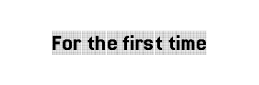
{"italic": "no", "underline": "no", "letter_spacing": "normal", "letter_spacing_em": 0.0, "glyph_px": 24}
